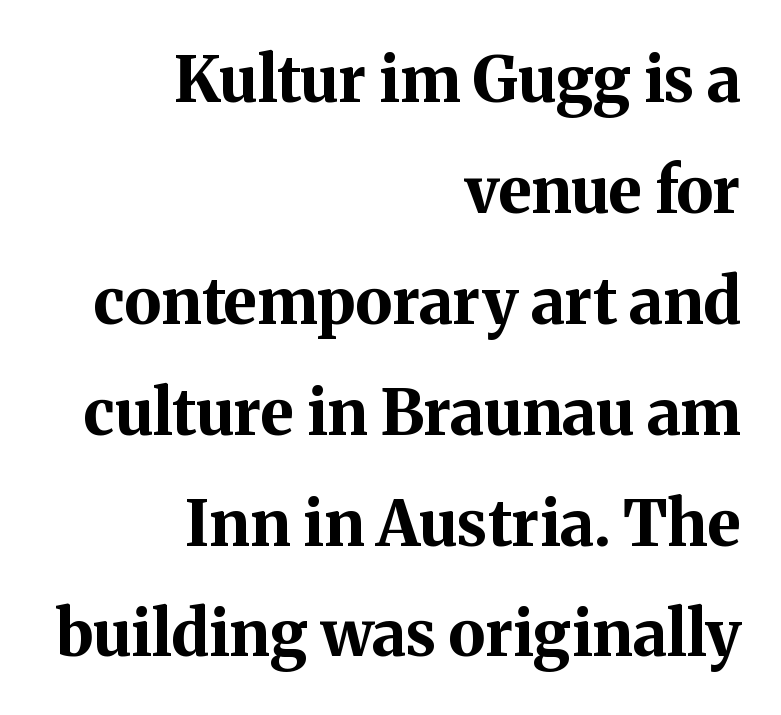
Q: Is the text bold? A: Yes.
Q: Is the text italic (slanted)? A: No, it is upright.
Q: Is the typeface a serif or a sans-serif typeface? A: Serif.
Q: Is the text underlined? A: No.
Q: How is the paragraph aligned? A: Right-aligned.
Q: Is the spacing between letters normal or unusually wide? A: Normal.
Q: Width (condensed, normal, or wide)? A: Normal.
Q: Stroke contrast? A: Medium.
Q: x-height? A: Medium.
Q: Monospaced? A: No.
